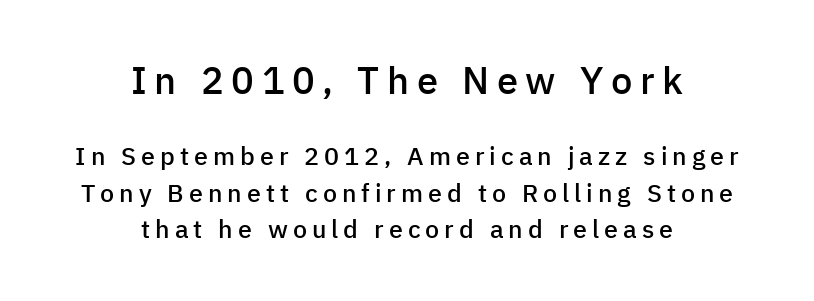
Q: Is the text bold? A: Semi-bold.
Q: Is the text italic (slanted)? A: No, it is upright.
Q: Is the typeface a serif or a sans-serif typeface? A: Sans-serif.
Q: Is the text underlined? A: No.
Q: How is the paragraph aligned? A: Centered.
Q: Is the spacing between letters normal or unusually wide? A: Unusually wide.
Q: Is the spacing between lines tight, normal or loose? A: Normal.
Q: Which block of text is set in a larger size, the first (top) or the second (bottom)? A: The first (top) one.
Q: Width (condensed, normal, or wide)? A: Normal.
Q: Stroke contrast? A: Low.
Q: x-height? A: Medium.
Q: Monospaced? A: No.
